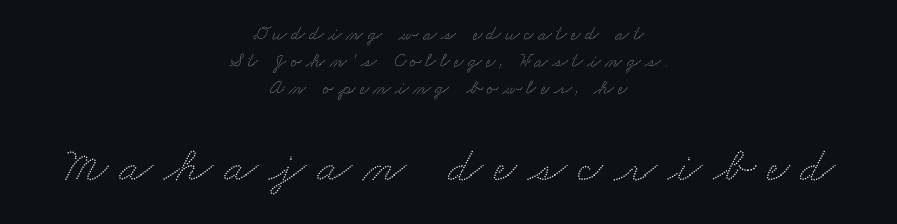
The image shows 50 px wide type; set centered, normal line spacing (1.34x), unusually wide letter spacing (+0.22 em), not underlined; the second (bottom) block is 2.5x larger; low stroke contrast and a small x-height.
